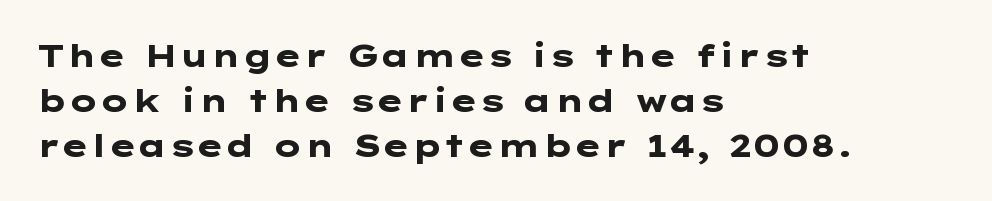
The image shows 31 px heavy, wide sans-serif type, upright; set left-aligned, normal line spacing (1.45x), normal letter spacing, not underlined; low stroke contrast and a medium x-height.
